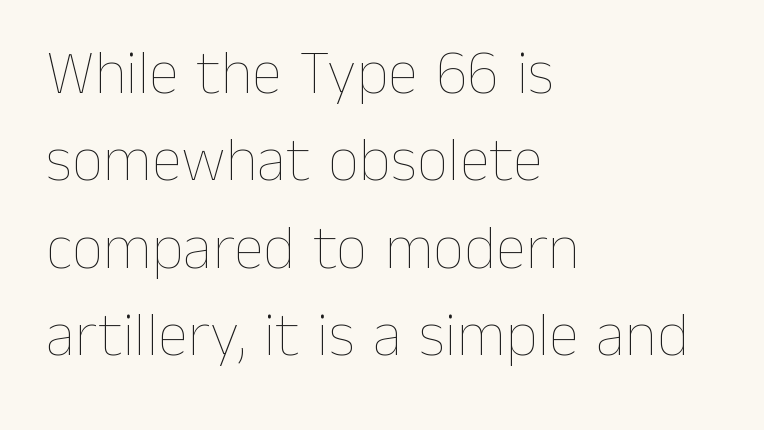
{"italic": "no", "bold": "no", "weight": "thin", "width": "normal", "stroke_contrast": "low", "x_height": "medium", "monospaced": "no", "underline": "no", "align": "left", "line_spacing": "normal", "line_spacing_ratio": 1.41, "letter_spacing": "normal", "letter_spacing_em": 0.0, "glyph_px": 62}
